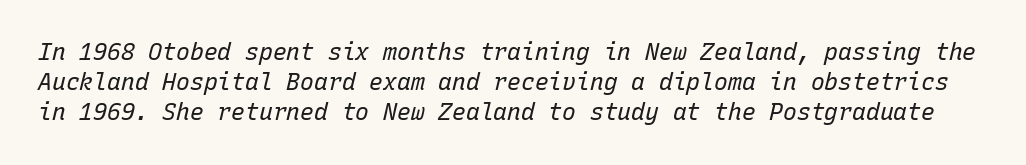
The image shows 23 px text type, italic (leaning right); set normal line spacing (1.31x), normal letter spacing, not underlined.
